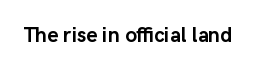
{"italic": "no", "bold": "yes", "underline": "no", "letter_spacing": "normal", "letter_spacing_em": 0.0, "glyph_px": 21}
